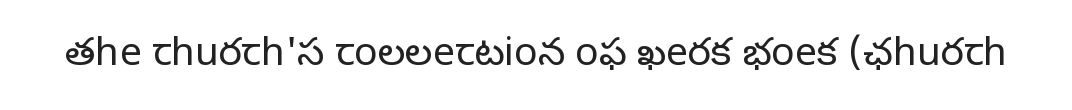
The image shows 39 px light sans-serif type, upright; set normal letter spacing, not underlined; low stroke contrast and a medium x-height.
